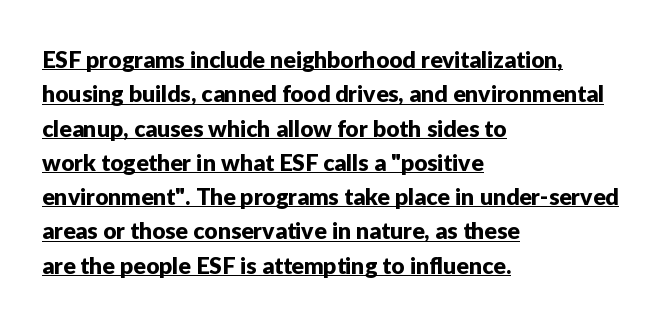
The image shows 23 px text type, upright; set left-aligned, normal line spacing (1.49x), normal letter spacing, underlined.
